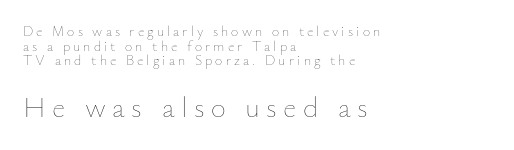
Q: Is the text bold? A: No.
Q: Is the text italic (slanted)? A: No, it is upright.
Q: Is the text underlined? A: No.
Q: How is the paragraph aligned? A: Left-aligned.
Q: Is the spacing between letters normal or unusually wide? A: Unusually wide.
Q: Is the spacing between lines tight, normal or loose? A: Tight.
Q: Which block of text is set in a larger size, the first (top) or the second (bottom)? A: The second (bottom) one.
Q: Width (condensed, normal, or wide)? A: Normal.
Q: Stroke contrast? A: Low.
Q: x-height? A: Small.
Q: Monospaced? A: No.
